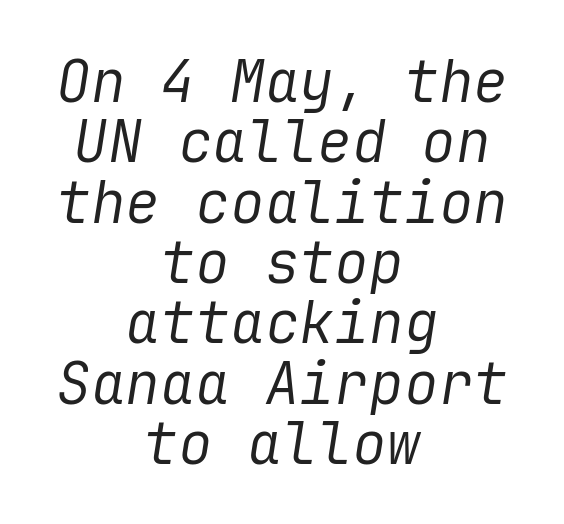
Q: Is the text bold? A: No.
Q: Is the text italic (slanted)? A: Yes, it leans right by about 9 degrees.
Q: Is the text underlined? A: No.
Q: How is the paragraph aligned? A: Centered.
Q: Is the spacing between letters normal or unusually wide? A: Normal.
Q: Is the spacing between lines tight, normal or loose? A: Tight.
Q: Width (condensed, normal, or wide)? A: Normal.
Q: Stroke contrast? A: Low.
Q: x-height? A: Medium.
